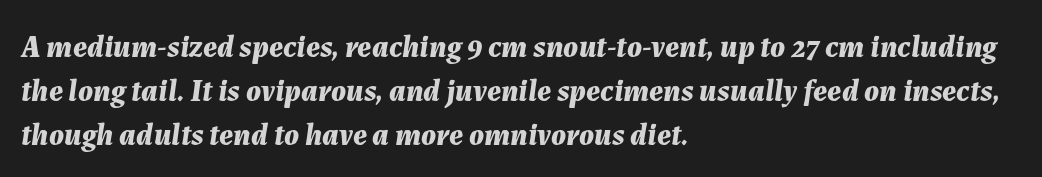
Teacher's note: observe the even left margin — that is flush-left alignment. The letters advance in unequal steps, a hallmark of proportional type. The face used here has the dense, thick strokes of a bold. Type without underlining. Standard letterfit; no display-style spreading of the glyphs. Successive baselines arrive at the customary interval.
